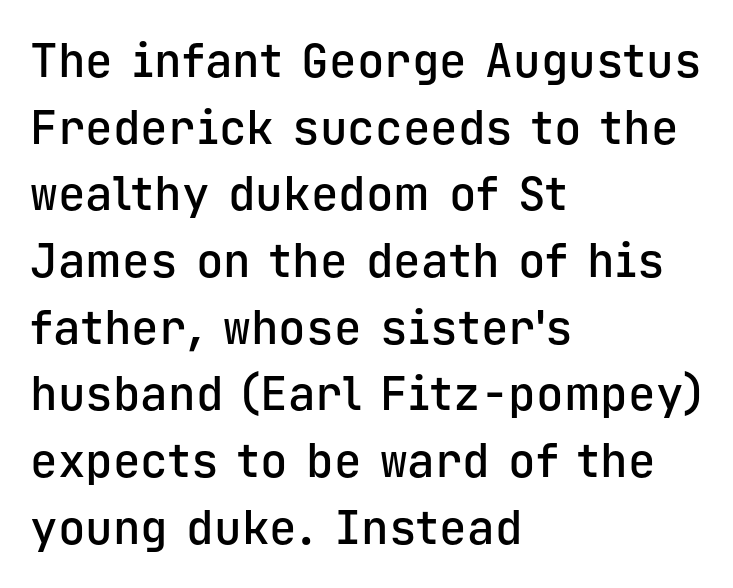
Students, note that the glyphs here touch the page at normal intervals. Underline: absent. Spacing verdict: monospaced, one width for all characters. Look at the bottom of the vertical strokes: they stop flat, with no serifs.
